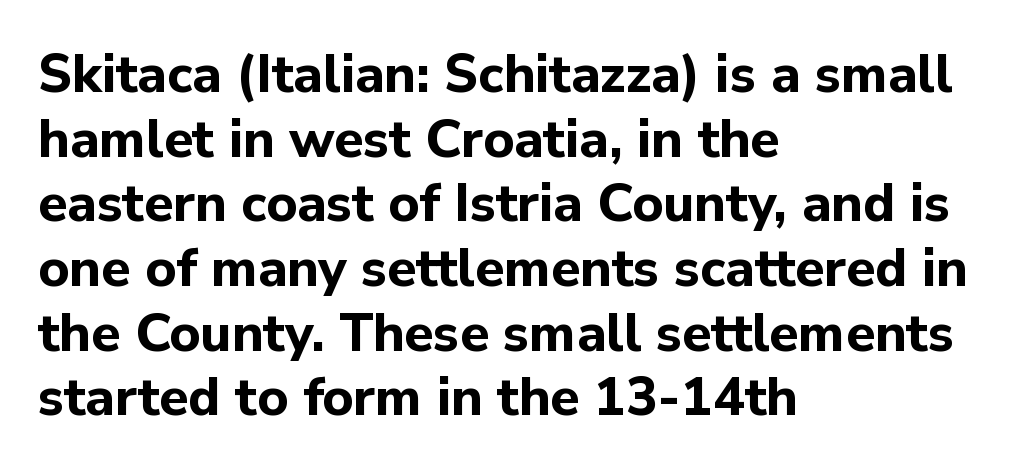
Beneath every word, the page is bare. Looks like regular typesetting: each glyph gets only the width it needs. Vertical strokes here are truly vertical. The strokes are fattened all the way to bold. Glyph-to-glyph distance matches everyday printed text.
